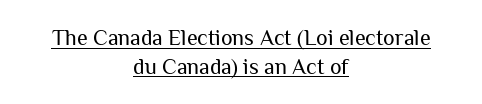
The type is set solid horizontally, with unmodified tracking. Is there any slant? The stems are plumb. Stems here are at most as thick as an everyday book face. The space between consecutive lines is moderate. The typesetter has applied underlining to the passage shown. The text block is weighted toward neither margin, spreading evenly from the middle.
